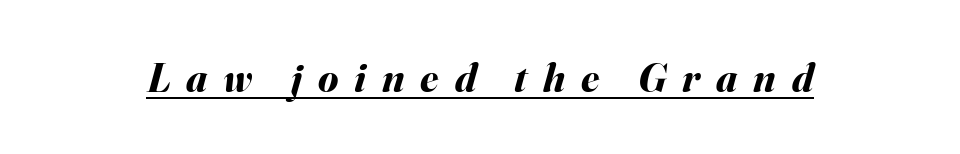
The image shows 41 px bold type, italic (leaning right); set unusually wide letter spacing (+0.39 em), underlined; medium stroke contrast and a small x-height.
